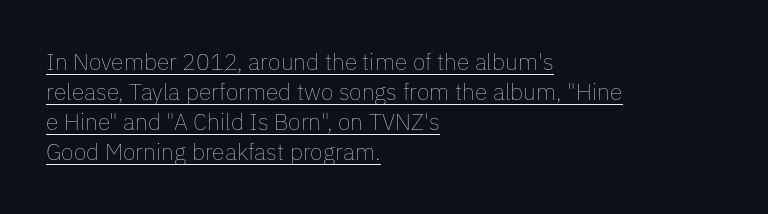
Q: Is the text bold? A: No.
Q: Is the text italic (slanted)? A: No, it is upright.
Q: Is the text underlined? A: Yes.
Q: How is the paragraph aligned? A: Left-aligned.
Q: Is the spacing between letters normal or unusually wide? A: Normal.
Q: Is the spacing between lines tight, normal or loose? A: Normal.
